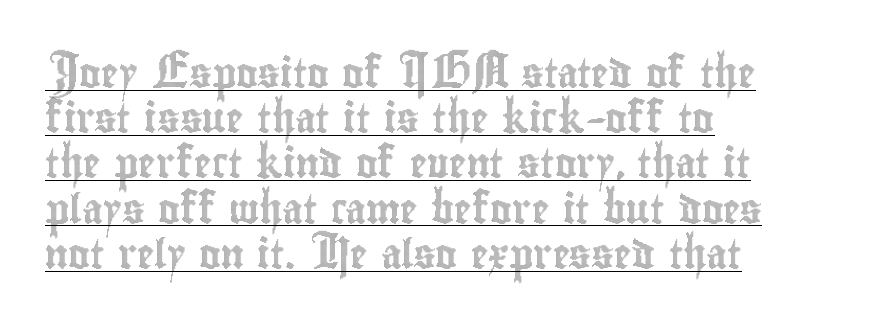
The image shows 29 px condensed type, upright; set left-aligned, normal line spacing (1.56x), normal letter spacing, underlined; a small x-height.
